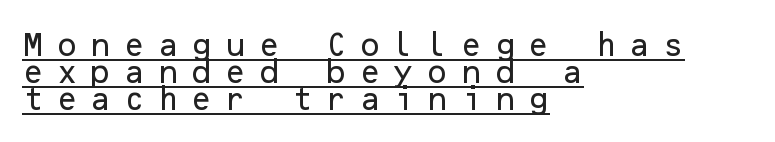
Q: Is the text italic (slanted)? A: No, it is upright.
Q: Is the text underlined? A: Yes.
Q: How is the paragraph aligned? A: Left-aligned.
Q: Is the spacing between letters normal or unusually wide? A: Unusually wide.
Q: Is the spacing between lines tight, normal or loose? A: Tight.
